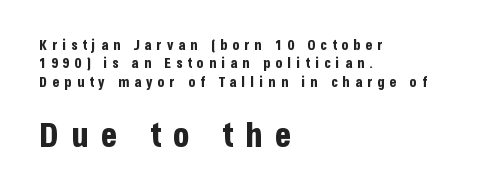
{"serif": "no", "italic": "no", "bold": "yes", "weight": "bold", "width": "condensed", "stroke_contrast": "low", "x_height": "large", "monospaced": "no", "underline": "no", "align": "left", "line_spacing": "normal", "line_spacing_ratio": 1.32, "letter_spacing": "wide", "letter_spacing_em": 0.36, "larger_block": "second", "size_ratio": 2.43, "glyph_px": 34}
